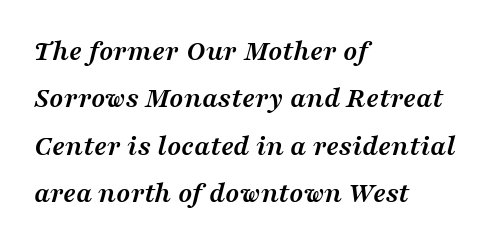
Q: Is the text bold? A: Yes.
Q: Is the text italic (slanted)? A: Yes, it leans right by about 16 degrees.
Q: Is the typeface a serif or a sans-serif typeface? A: Serif.
Q: Is the text underlined? A: No.
Q: How is the paragraph aligned? A: Left-aligned.
Q: Is the spacing between letters normal or unusually wide? A: Normal.
Q: Is the spacing between lines tight, normal or loose? A: Normal.
Q: Width (condensed, normal, or wide)? A: Wide.
Q: Stroke contrast? A: Medium.
Q: x-height? A: Medium.
Q: Monospaced? A: No.
